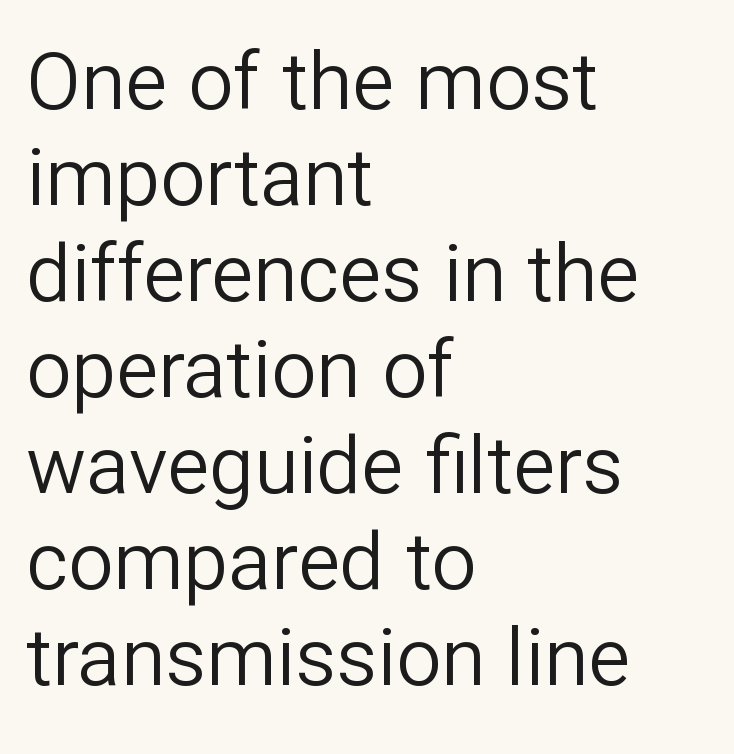
Q: Is the text bold? A: No.
Q: Is the text italic (slanted)? A: No, it is upright.
Q: Is the typeface a serif or a sans-serif typeface? A: Sans-serif.
Q: Is the text underlined? A: No.
Q: How is the paragraph aligned? A: Left-aligned.
Q: Is the spacing between letters normal or unusually wide? A: Normal.
Q: Width (condensed, normal, or wide)? A: Normal.
Q: Stroke contrast? A: Low.
Q: x-height? A: Medium.
Q: Monospaced? A: No.
